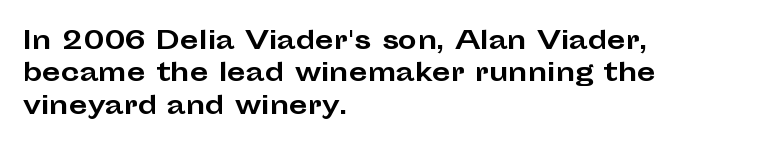
Q: Is the text bold? A: Yes.
Q: Is the text italic (slanted)? A: No, it is upright.
Q: Is the text underlined? A: No.
Q: How is the paragraph aligned? A: Left-aligned.
Q: Is the spacing between letters normal or unusually wide? A: Normal.
Q: Is the spacing between lines tight, normal or loose? A: Normal.
